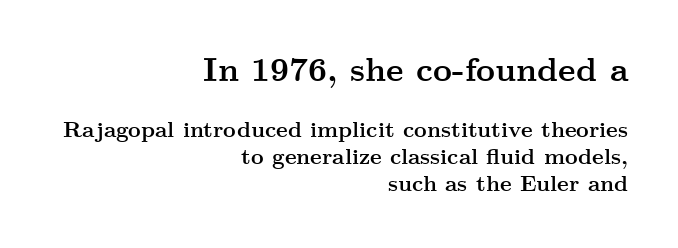
Q: Is the text bold? A: Yes.
Q: Is the text italic (slanted)? A: No, it is upright.
Q: Is the typeface a serif or a sans-serif typeface? A: Serif.
Q: Is the text underlined? A: No.
Q: How is the paragraph aligned? A: Right-aligned.
Q: Is the spacing between letters normal or unusually wide? A: Normal.
Q: Which block of text is set in a larger size, the first (top) or the second (bottom)? A: The first (top) one.
Q: Width (condensed, normal, or wide)? A: Wide.
Q: Stroke contrast? A: Medium.
Q: x-height? A: Small.
Q: Monospaced? A: No.
